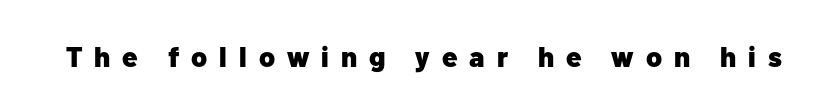
The image shows 28 px heavy sans-serif type, upright; set unusually wide letter spacing (+0.43 em), not underlined; low stroke contrast and a medium x-height.
